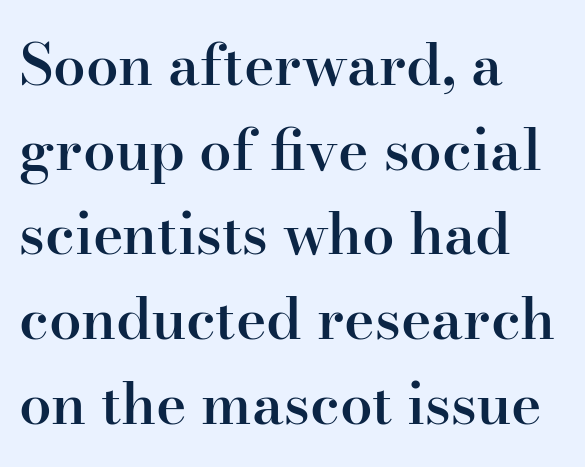
{"serif": "yes", "italic": "no", "bold": "semi", "weight": "semibold", "width": "normal", "stroke_contrast": "high", "x_height": "small", "monospaced": "no", "underline": "no", "align": "left", "line_spacing": "normal", "line_spacing_ratio": 1.46, "letter_spacing": "normal", "letter_spacing_em": 0.0, "glyph_px": 58}
